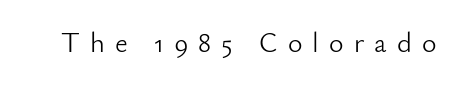
The image shows 28 px light sans-serif type, upright; set unusually wide letter spacing (+0.36 em), not underlined; low stroke contrast and a small x-height.
